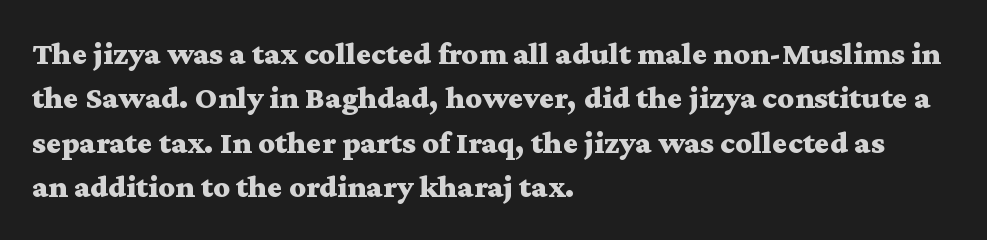
Q: Is the text bold? A: Yes.
Q: Is the text italic (slanted)? A: No, it is upright.
Q: Is the typeface a serif or a sans-serif typeface? A: Serif.
Q: Is the text underlined? A: No.
Q: How is the paragraph aligned? A: Left-aligned.
Q: Is the spacing between letters normal or unusually wide? A: Normal.
Q: Is the spacing between lines tight, normal or loose? A: Normal.
Q: Width (condensed, normal, or wide)? A: Wide.
Q: Stroke contrast? A: Medium.
Q: x-height? A: Medium.
Q: Monospaced? A: No.
